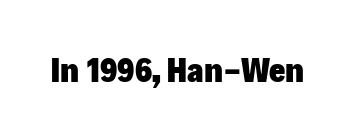
Q: Is the text bold? A: Yes.
Q: Is the text italic (slanted)? A: No, it is upright.
Q: Is the typeface a serif or a sans-serif typeface? A: Sans-serif.
Q: Is the text underlined? A: No.
Q: Is the spacing between letters normal or unusually wide? A: Normal.
Q: Width (condensed, normal, or wide)? A: Normal.
Q: Stroke contrast? A: Low.
Q: x-height? A: Medium.
Q: Monospaced? A: No.
